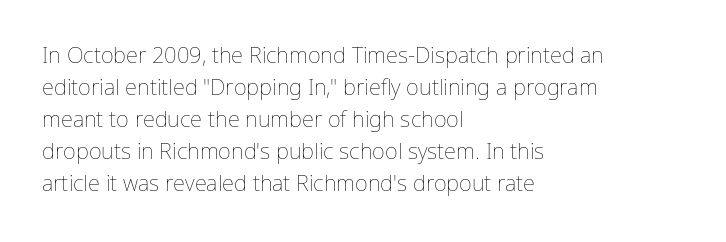
The image shows 22 px text type, upright; set left-aligned, normal line spacing (1.45x), normal letter spacing, not underlined.
